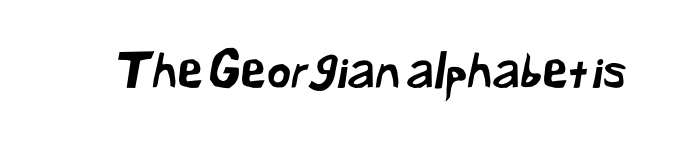
The image shows 47 px sans-serif type; set normal letter spacing, not underlined; low stroke contrast and a medium x-height.
